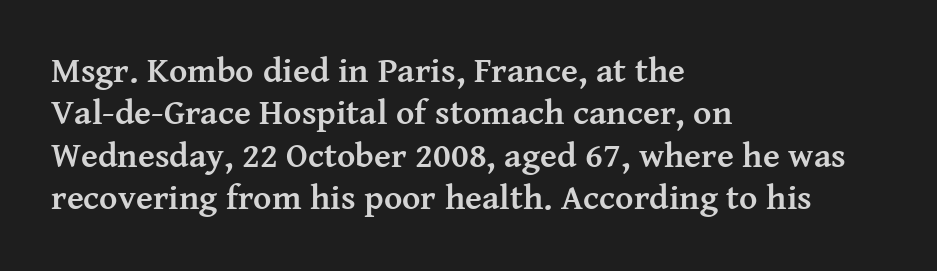
Q: Is the text bold? A: Yes.
Q: Is the text italic (slanted)? A: No, it is upright.
Q: Is the typeface a serif or a sans-serif typeface? A: Serif.
Q: Is the text underlined? A: No.
Q: How is the paragraph aligned? A: Left-aligned.
Q: Is the spacing between letters normal or unusually wide? A: Normal.
Q: Width (condensed, normal, or wide)? A: Normal.
Q: Stroke contrast? A: Medium.
Q: x-height? A: Medium.
Q: Monospaced? A: No.
